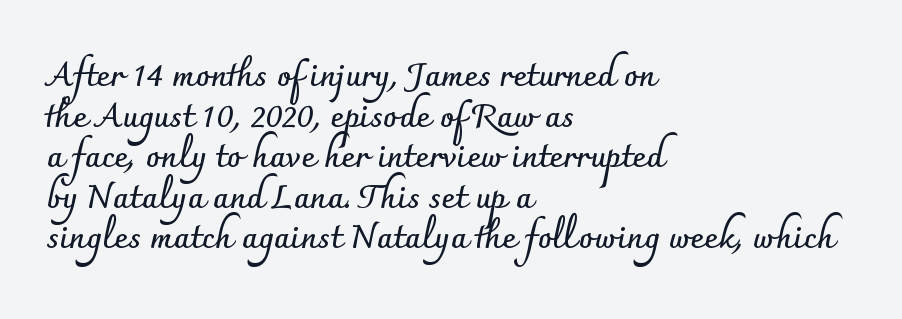
Q: Is the text bold? A: Yes.
Q: Is the text italic (slanted)? A: Yes.
Q: Is the typeface a serif or a sans-serif typeface? A: Sans-serif.
Q: Is the text underlined? A: No.
Q: How is the paragraph aligned? A: Left-aligned.
Q: Is the spacing between letters normal or unusually wide? A: Normal.
Q: Width (condensed, normal, or wide)? A: Normal.
Q: Stroke contrast? A: Low.
Q: x-height? A: Small.
Q: Monospaced? A: No.
